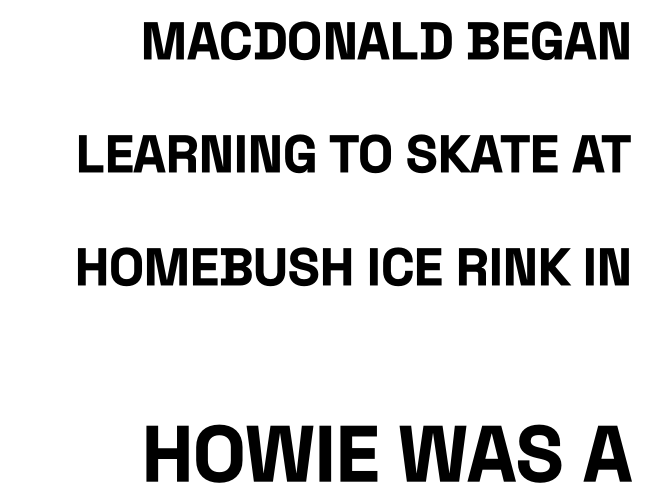
Q: Is the text bold? A: Yes.
Q: Is the text italic (slanted)? A: No, it is upright.
Q: Is the typeface a serif or a sans-serif typeface? A: Sans-serif.
Q: Is the text underlined? A: No.
Q: How is the paragraph aligned? A: Right-aligned.
Q: Is the spacing between letters normal or unusually wide? A: Normal.
Q: Is the spacing between lines tight, normal or loose? A: Loose.
Q: Which block of text is set in a larger size, the first (top) or the second (bottom)? A: The second (bottom) one.
Q: Width (condensed, normal, or wide)? A: Condensed.
Q: Stroke contrast? A: Low.
Q: x-height? A: Large.
Q: Monospaced? A: No.
